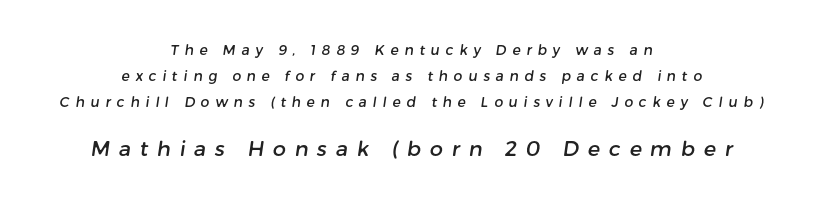
Which margin do the lines hug? Neither — every line sits in the middle. Lines of text with bare space underneath. The rendering inserts visible extra space after every character. Does the bottom block carry the larger type? Yes, it does.
